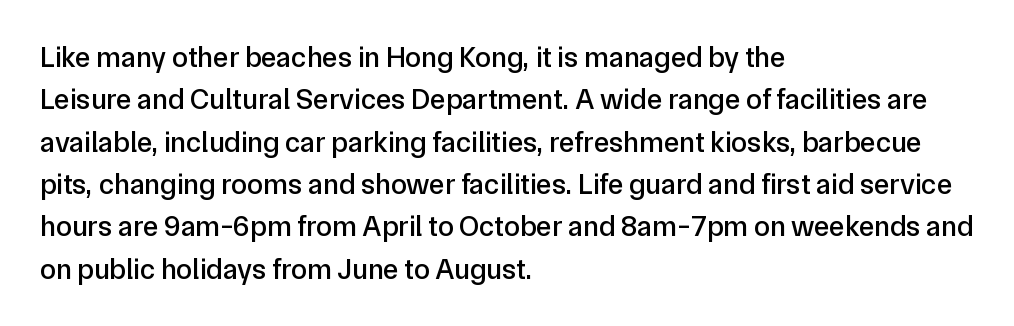
The foot of each line stays bare and open. Serif or sans? Sans — the stroke terminals are bare. This sample has the flowing, uneven cadence of proportional lettering. In CSS terms this would be text-align: left.
